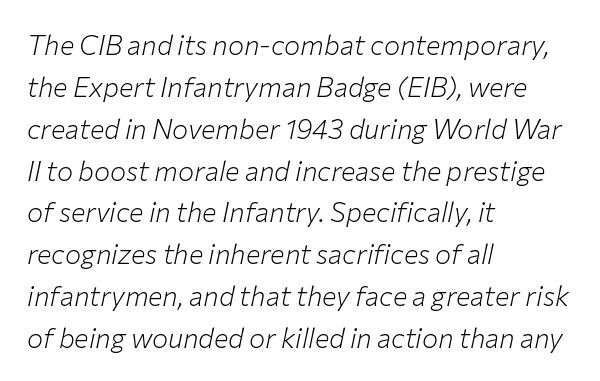
The image shows 27 px text type, italic (leaning right); set left-aligned, normal line spacing (1.55x), normal letter spacing, not underlined.
